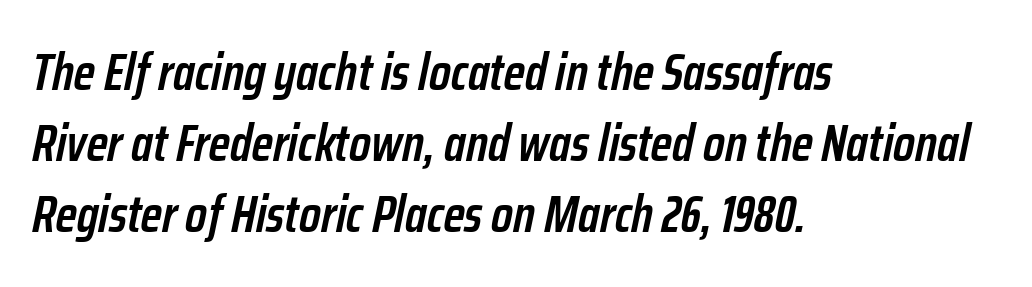
The image shows 51 px semibold, condensed type, italic (leaning right); set left-aligned, normal line spacing (1.39x), normal letter spacing, not underlined; low stroke contrast and a medium x-height.
